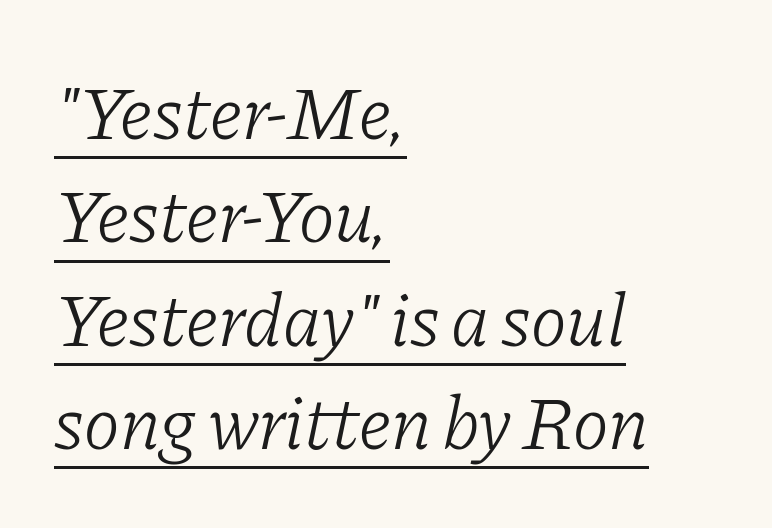
The letters advance in unequal steps, a hallmark of proportional type. The designer left line spacing at the default. Nothing unusual about the tracking: characters are spaced as the font intends. The typeface has the unassuming heft of standard copy or less. The lines in this sample share a left origin and differ only in where they stop. Font category for this specimen: serif.
